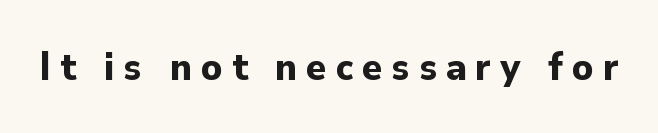
Q: Is the text bold? A: Yes.
Q: Is the text italic (slanted)? A: No, it is upright.
Q: Is the typeface a serif or a sans-serif typeface? A: Sans-serif.
Q: Is the text underlined? A: No.
Q: Is the spacing between letters normal or unusually wide? A: Unusually wide.
Q: Width (condensed, normal, or wide)? A: Normal.
Q: Stroke contrast? A: Low.
Q: x-height? A: Small.
Q: Monospaced? A: No.
